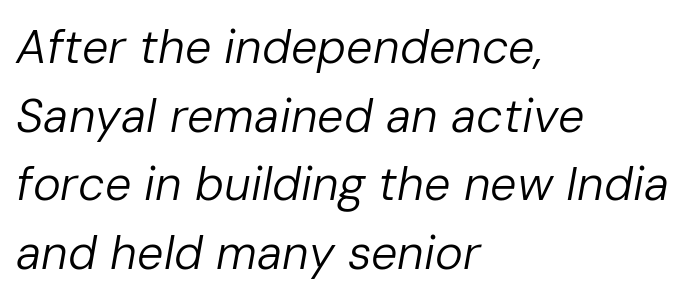
The image shows 47 px regular-weight type, italic (leaning right); set left-aligned, normal line spacing (1.46x), normal letter spacing, not underlined; low stroke contrast and a medium x-height.
